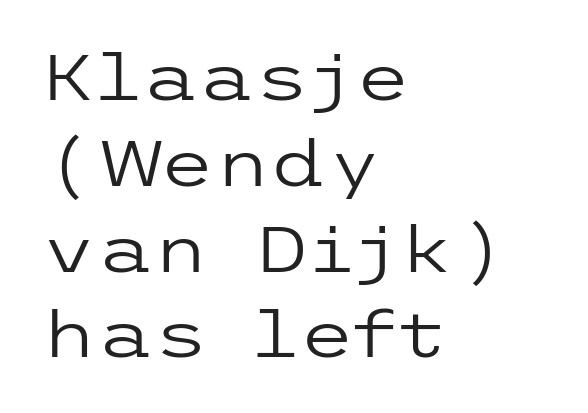
Q: Is the text bold? A: No.
Q: Is the text italic (slanted)? A: No, it is upright.
Q: Is the typeface a serif or a sans-serif typeface? A: Sans-serif.
Q: Is the text underlined? A: No.
Q: How is the paragraph aligned? A: Left-aligned.
Q: Is the spacing between letters normal or unusually wide? A: Normal.
Q: Is the spacing between lines tight, normal or loose? A: Normal.
Q: Width (condensed, normal, or wide)? A: Wide.
Q: Stroke contrast? A: Low.
Q: x-height? A: Medium.
